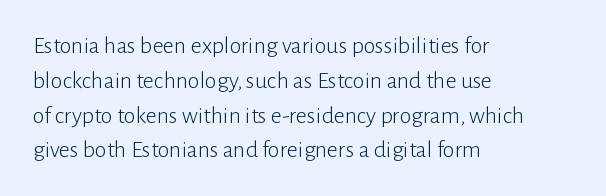
Q: Is the text bold? A: No.
Q: Is the text italic (slanted)? A: No, it is upright.
Q: Is the text underlined? A: No.
Q: How is the paragraph aligned? A: Left-aligned.
Q: Is the spacing between letters normal or unusually wide? A: Normal.
Q: Is the spacing between lines tight, normal or loose? A: Normal.
